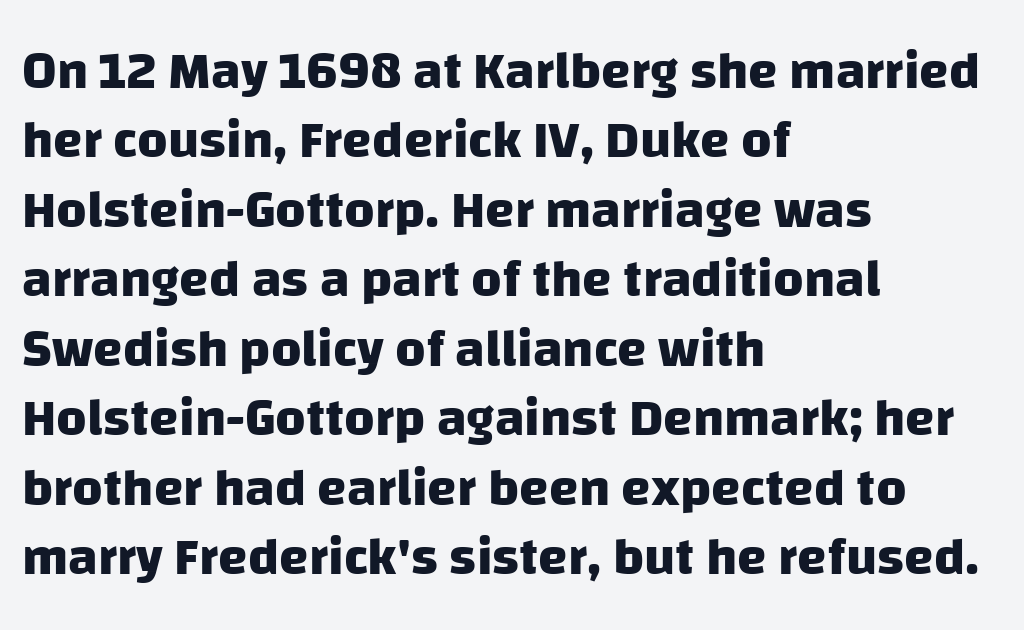
{"serif": "no", "bold": "yes", "weight": "heavy", "width": "normal", "stroke_contrast": "low", "x_height": "large", "monospaced": "no", "underline": "no", "align": "left", "line_spacing": "normal", "line_spacing_ratio": 1.31, "letter_spacing": "normal", "letter_spacing_em": 0.0, "glyph_px": 53}
